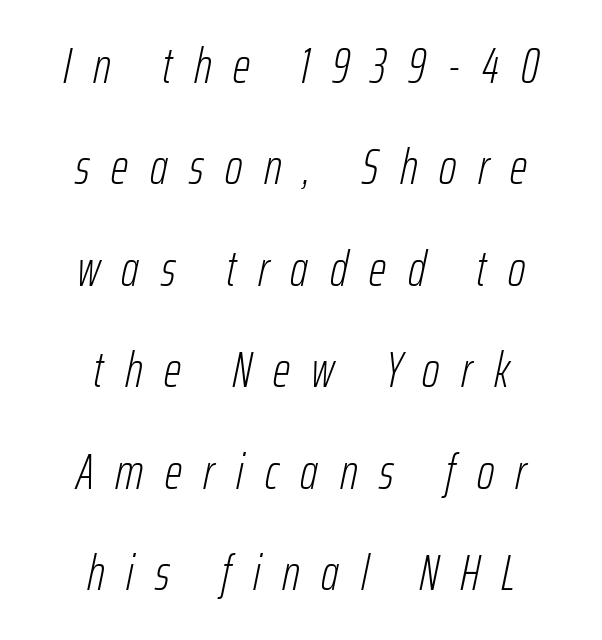
Line spacing here is loose. There's an unmistakable incline to the writing here. Unmarked baselines from the first word to the last. Between one letter and the next there's a generous, obvious gap.
